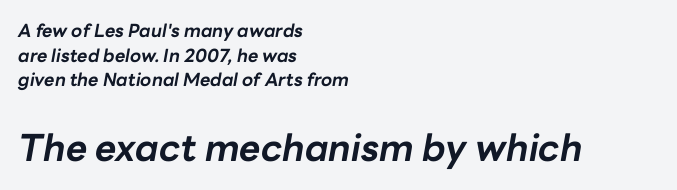
A bare baseline throughout the passage. No extra tracking has been applied to these lines. Think of a printed novel: that variable character pitch is what you see here. Students, observe: this is what conventionally led text looks like.
